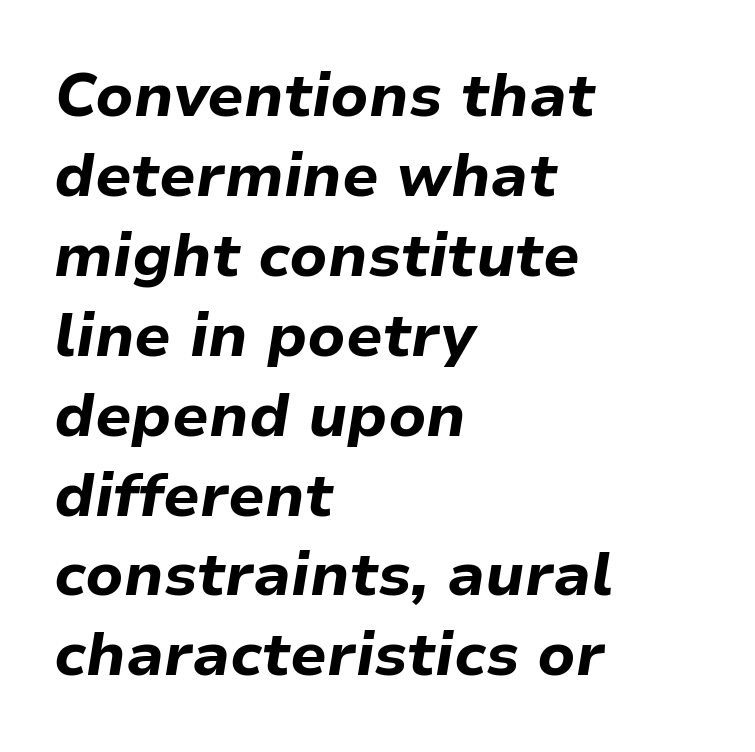
Q: Is the text bold? A: Yes.
Q: Is the text italic (slanted)? A: Yes, it leans right by about 9 degrees.
Q: Is the text underlined? A: No.
Q: How is the paragraph aligned? A: Left-aligned.
Q: Is the spacing between letters normal or unusually wide? A: Normal.
Q: Is the spacing between lines tight, normal or loose? A: Normal.
Q: Width (condensed, normal, or wide)? A: Normal.
Q: Stroke contrast? A: Low.
Q: x-height? A: Medium.
Q: Monospaced? A: No.
